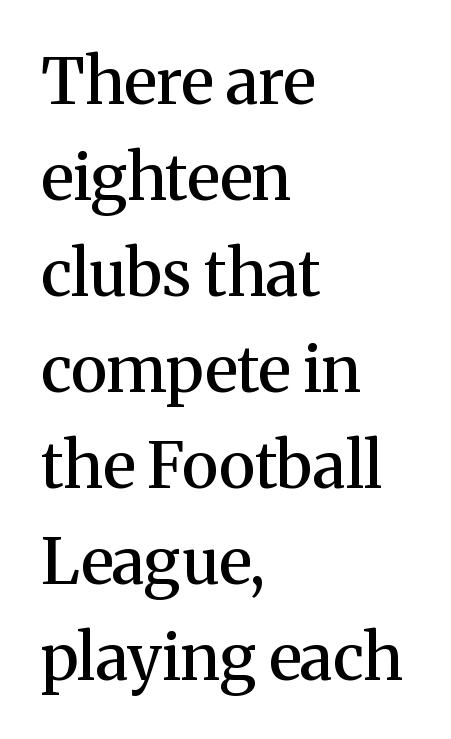
Q: Is the text bold? A: Semi-bold.
Q: Is the text italic (slanted)? A: No, it is upright.
Q: Is the typeface a serif or a sans-serif typeface? A: Serif.
Q: Is the text underlined? A: No.
Q: How is the paragraph aligned? A: Left-aligned.
Q: Is the spacing between letters normal or unusually wide? A: Normal.
Q: Is the spacing between lines tight, normal or loose? A: Normal.
Q: Width (condensed, normal, or wide)? A: Normal.
Q: Stroke contrast? A: Medium.
Q: x-height? A: Medium.
Q: Monospaced? A: No.
